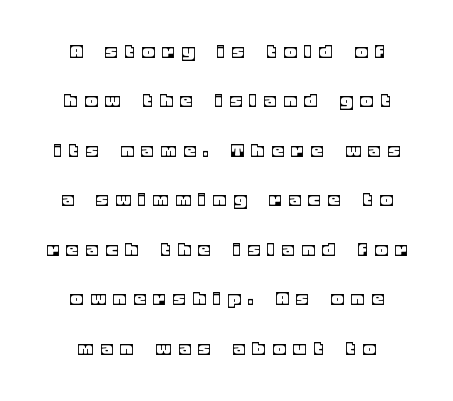
{"italic": "no", "underline": "no", "align": "center", "line_spacing": "loose", "line_spacing_ratio": 2.25, "letter_spacing": "wide", "letter_spacing_em": 0.4, "glyph_px": 22}
